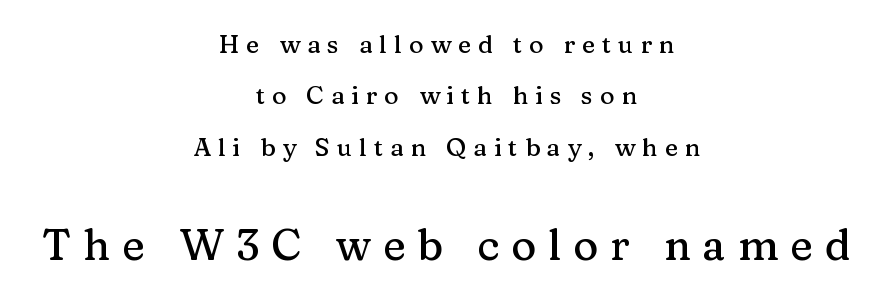
{"serif": "yes", "italic": "no", "width": "normal", "stroke_contrast": "medium", "x_height": "medium", "monospaced": "no", "underline": "no", "align": "center", "line_spacing": "loose", "line_spacing_ratio": 2.06, "letter_spacing": "wide", "letter_spacing_em": 0.28, "larger_block": "second", "size_ratio": 1.72, "glyph_px": 43}
